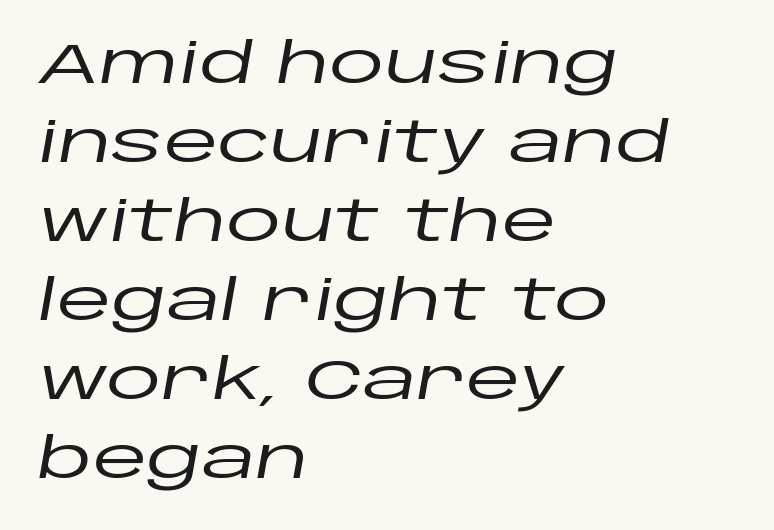
Baseline-to-baseline distance is the conventional proportion of letter height. The horizontal fit of the characters is conventional and even. Every row of glyphs begins at an identical x-position on the left. Bare-footed words on every line. A typesetter would mark this as italic. A typesetter would call this proportional, since set widths differ per character.
